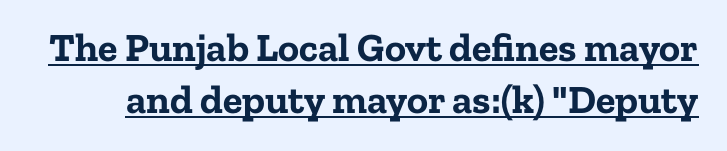
{"serif": "yes", "italic": "no", "bold": "yes", "weight": "bold", "width": "normal", "stroke_contrast": "low", "x_height": "medium", "monospaced": "no", "underline": "yes", "line_spacing": "normal", "line_spacing_ratio": 1.29, "letter_spacing": "normal", "letter_spacing_em": 0.0, "glyph_px": 40}
